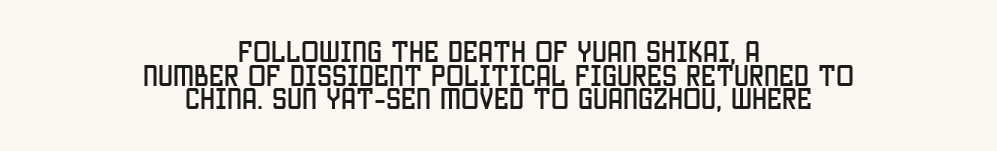
{"italic": "no", "underline": "no", "align": "center", "line_spacing": "tight", "line_spacing_ratio": 0.98, "letter_spacing": "normal", "letter_spacing_em": 0.0, "glyph_px": 24}
